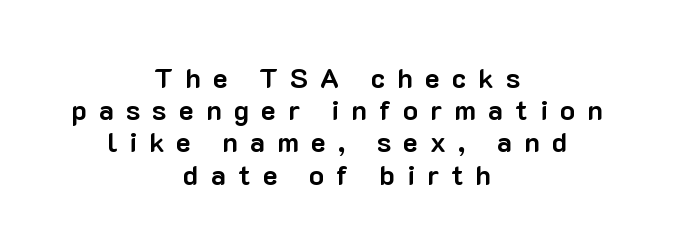
The whitespace from short lines is split evenly between both sides. Here the designer chose a conventional face with non-uniform glyph widths. Leading: reduced. Each letter's strokes conclude bluntly, with no projecting serifs.
